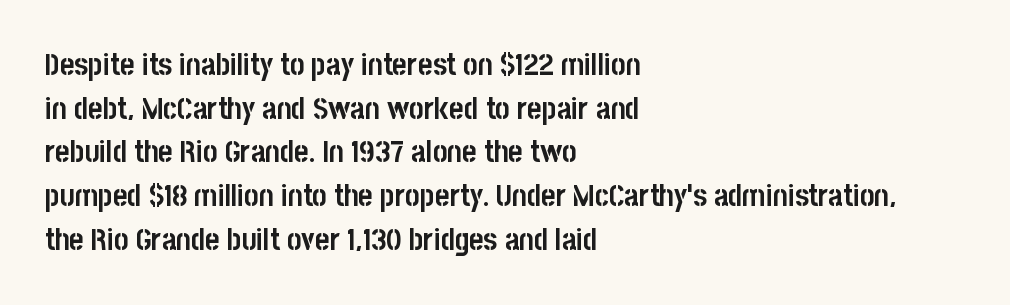
Q: Is the text bold? A: Yes.
Q: Is the text italic (slanted)? A: No, it is upright.
Q: Is the typeface a serif or a sans-serif typeface? A: Sans-serif.
Q: Is the text underlined? A: No.
Q: How is the paragraph aligned? A: Left-aligned.
Q: Is the spacing between letters normal or unusually wide? A: Normal.
Q: Is the spacing between lines tight, normal or loose? A: Normal.
Q: Width (condensed, normal, or wide)? A: Condensed.
Q: Stroke contrast? A: Low.
Q: x-height? A: Large.
Q: Monospaced? A: No.
